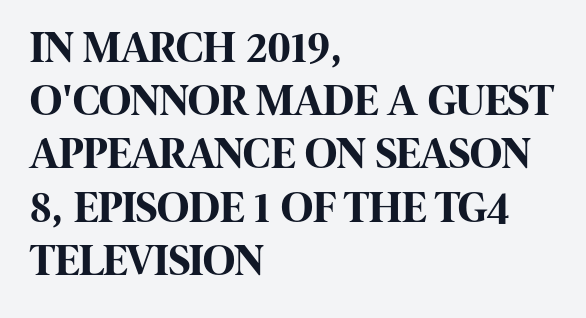
{"serif": "no", "italic": "no", "bold": "yes", "weight": "bold", "width": "condensed", "stroke_contrast": "high", "x_height": "large", "monospaced": "no", "underline": "no", "align": "left", "line_spacing_ratio": 1.21, "letter_spacing": "normal", "letter_spacing_em": 0.0, "glyph_px": 44}
